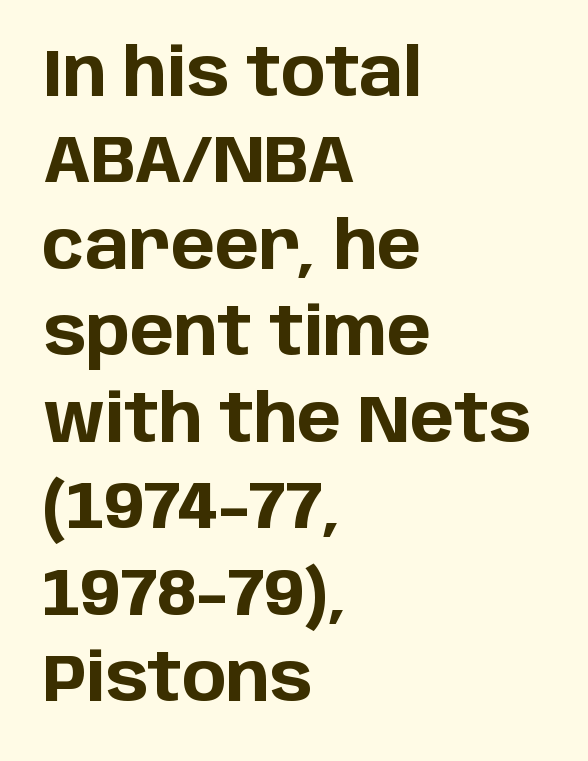
Q: Is the text bold? A: Yes.
Q: Is the text italic (slanted)? A: No, it is upright.
Q: Is the typeface a serif or a sans-serif typeface? A: Sans-serif.
Q: Is the text underlined? A: No.
Q: How is the paragraph aligned? A: Left-aligned.
Q: Is the spacing between letters normal or unusually wide? A: Normal.
Q: Is the spacing between lines tight, normal or loose? A: Normal.
Q: Width (condensed, normal, or wide)? A: Normal.
Q: Stroke contrast? A: Low.
Q: x-height? A: Large.
Q: Monospaced? A: No.
